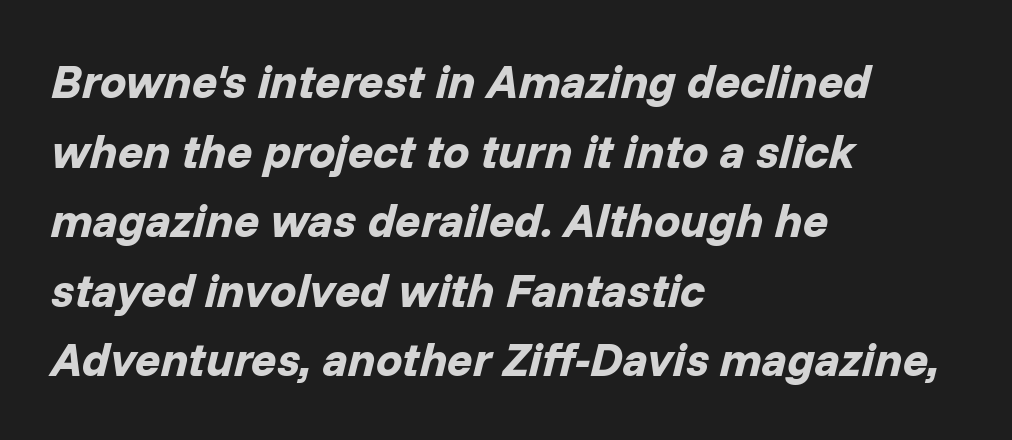
Q: Is the text bold? A: Yes.
Q: Is the text italic (slanted)? A: Yes, it leans right by about 14 degrees.
Q: Is the text underlined? A: No.
Q: How is the paragraph aligned? A: Left-aligned.
Q: Is the spacing between letters normal or unusually wide? A: Normal.
Q: Is the spacing between lines tight, normal or loose? A: Normal.
Q: Width (condensed, normal, or wide)? A: Normal.
Q: Stroke contrast? A: Low.
Q: x-height? A: Medium.
Q: Monospaced? A: No.
